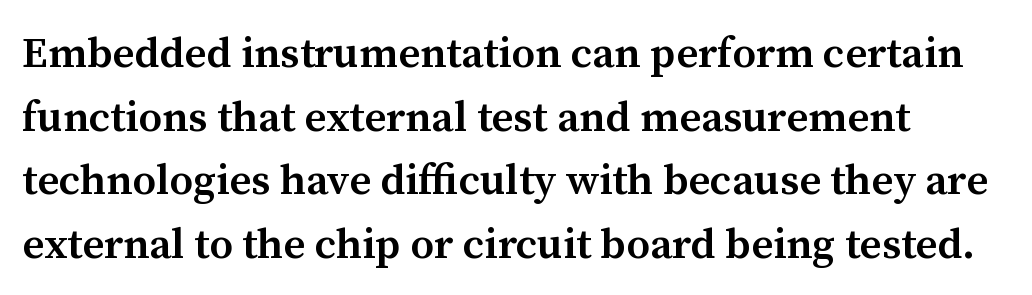
Q: Is the text bold? A: Semi-bold.
Q: Is the text italic (slanted)? A: No, it is upright.
Q: Is the typeface a serif or a sans-serif typeface? A: Serif.
Q: Is the text underlined? A: No.
Q: How is the paragraph aligned? A: Left-aligned.
Q: Is the spacing between letters normal or unusually wide? A: Normal.
Q: Is the spacing between lines tight, normal or loose? A: Normal.
Q: Width (condensed, normal, or wide)? A: Normal.
Q: Stroke contrast? A: Medium.
Q: x-height? A: Medium.
Q: Monospaced? A: No.
